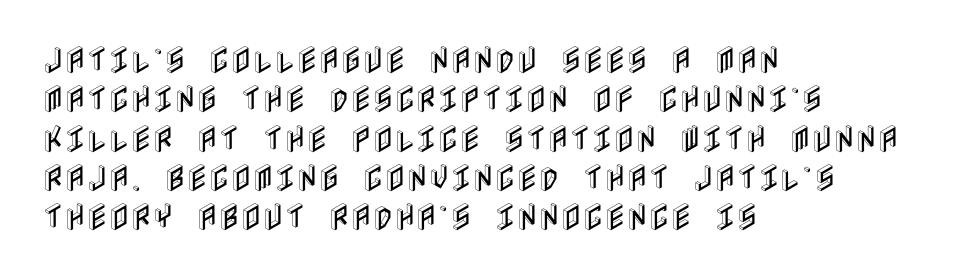
{"italic": "no", "width": "condensed", "x_height": "large", "underline": "no", "align": "left", "line_spacing": "normal", "line_spacing_ratio": 1.31, "letter_spacing": "normal", "letter_spacing_em": 0.0, "glyph_px": 30}
